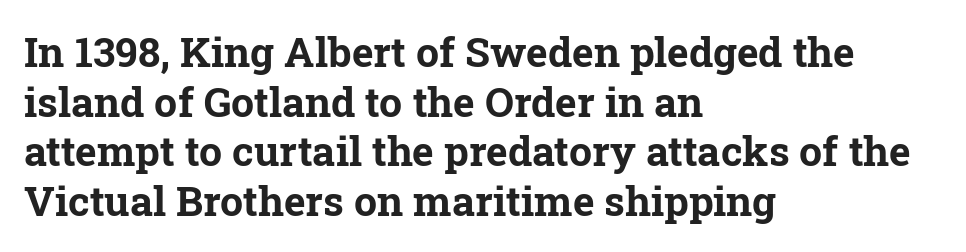
Q: Is the text bold? A: Yes.
Q: Is the text italic (slanted)? A: No, it is upright.
Q: Is the typeface a serif or a sans-serif typeface? A: Serif.
Q: Is the text underlined? A: No.
Q: How is the paragraph aligned? A: Left-aligned.
Q: Is the spacing between letters normal or unusually wide? A: Normal.
Q: Width (condensed, normal, or wide)? A: Normal.
Q: Stroke contrast? A: Low.
Q: x-height? A: Medium.
Q: Monospaced? A: No.
